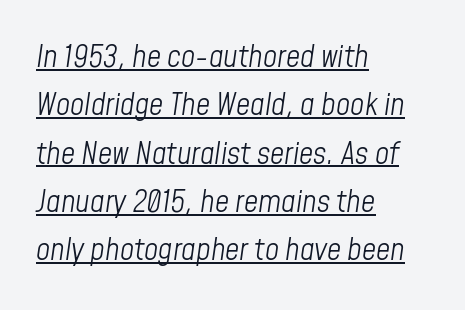
Q: Is the text bold? A: No.
Q: Is the text italic (slanted)? A: Yes, it leans right by about 8 degrees.
Q: Is the text underlined? A: Yes.
Q: How is the paragraph aligned? A: Left-aligned.
Q: Is the spacing between letters normal or unusually wide? A: Normal.
Q: Is the spacing between lines tight, normal or loose? A: Normal.
Q: Width (condensed, normal, or wide)? A: Condensed.
Q: Stroke contrast? A: Low.
Q: x-height? A: Medium.
Q: Monospaced? A: No.
